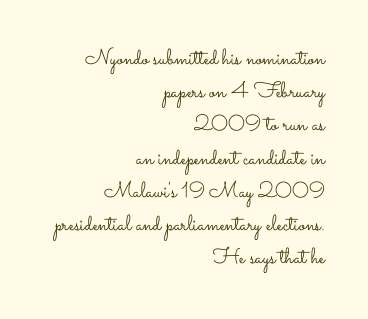
The image shows 22 px text type; set right-aligned, normal line spacing (1.51x), normal letter spacing, not underlined.
